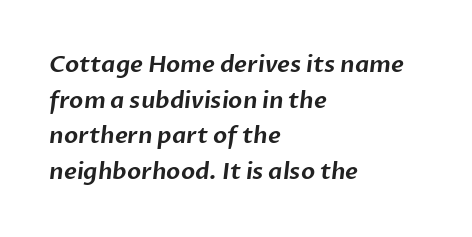
{"underline": "no", "align": "left", "line_spacing": "normal", "line_spacing_ratio": 1.55, "letter_spacing": "normal", "letter_spacing_em": 0.0, "glyph_px": 23}
